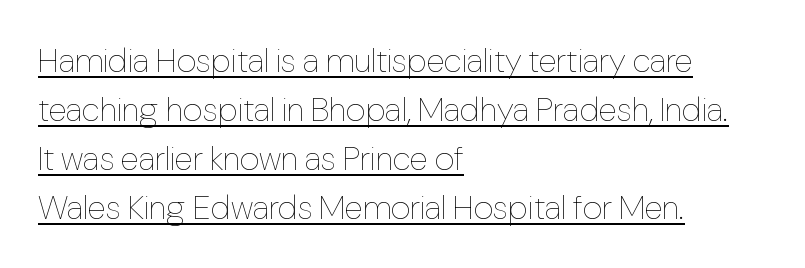
The image shows 34 px thin, condensed type, upright; set left-aligned, normal line spacing (1.44x), normal letter spacing, underlined; low stroke contrast and a medium x-height.
